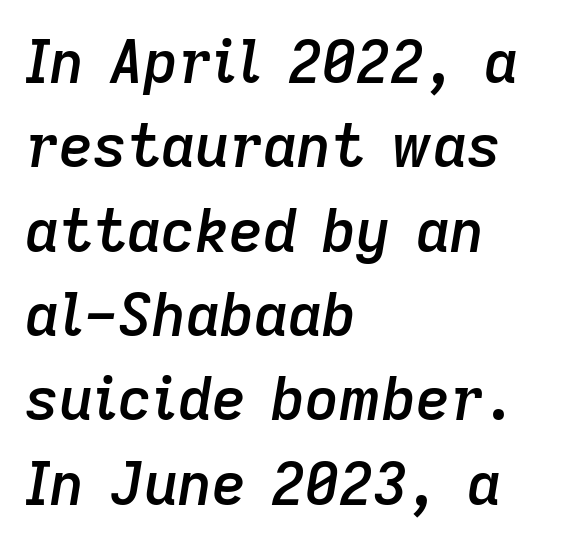
Q: Is the text bold? A: Semi-bold.
Q: Is the text italic (slanted)? A: Yes, it leans right by about 9 degrees.
Q: Is the text underlined? A: No.
Q: How is the paragraph aligned? A: Left-aligned.
Q: Is the spacing between letters normal or unusually wide? A: Normal.
Q: Is the spacing between lines tight, normal or loose? A: Normal.
Q: Width (condensed, normal, or wide)? A: Normal.
Q: Stroke contrast? A: Low.
Q: x-height? A: Medium.
Q: Monospaced? A: No.
